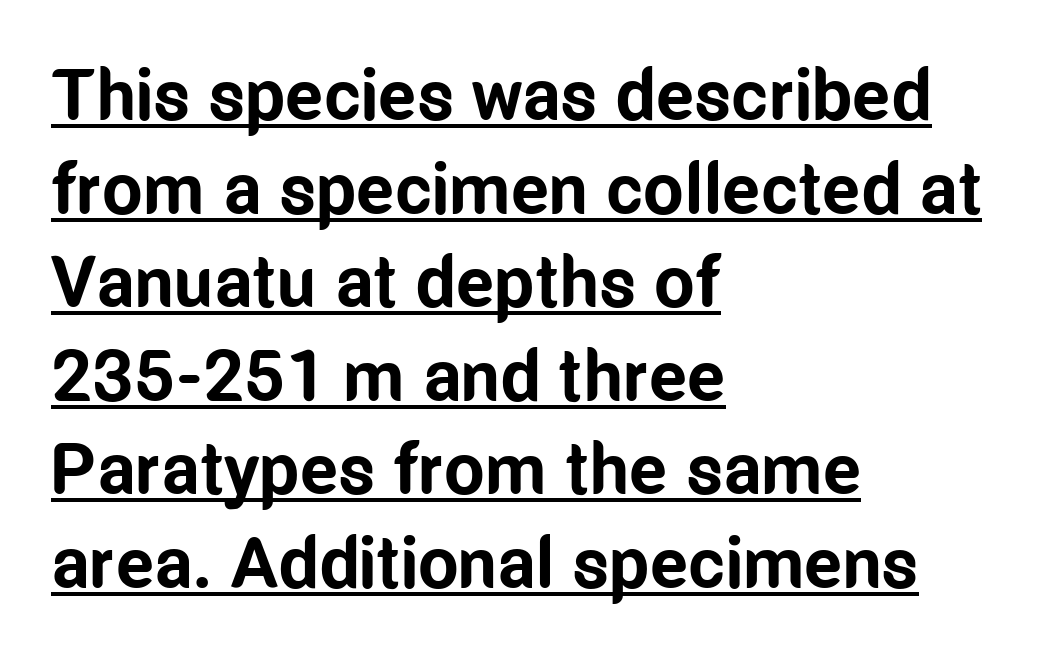
The image shows 72 px bold, condensed sans-serif type, upright; set left-aligned, normal line spacing (1.3x), normal letter spacing, underlined; low stroke contrast and a medium x-height.
